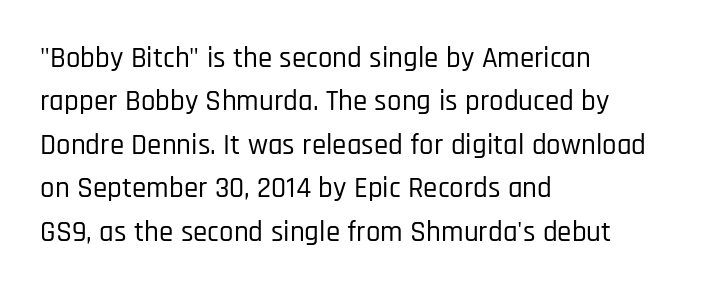
The image shows 29 px condensed sans-serif type, upright; set left-aligned, normal line spacing (1.5x), normal letter spacing, not underlined; low stroke contrast and a large x-height.
